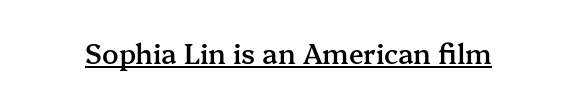
The image shows 27 px text type, upright; set normal letter spacing, underlined.
